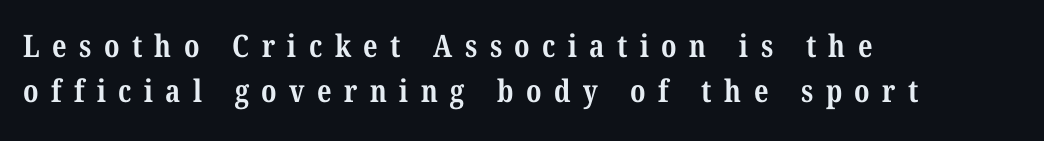
Is this a fixed-width face? No — the glyphs have proportional, varying widths. The zone under the glyphs is completely vacant. Normally led — the rows are evenly, conventionally spaced. The rag falls on the right side of this text block.
